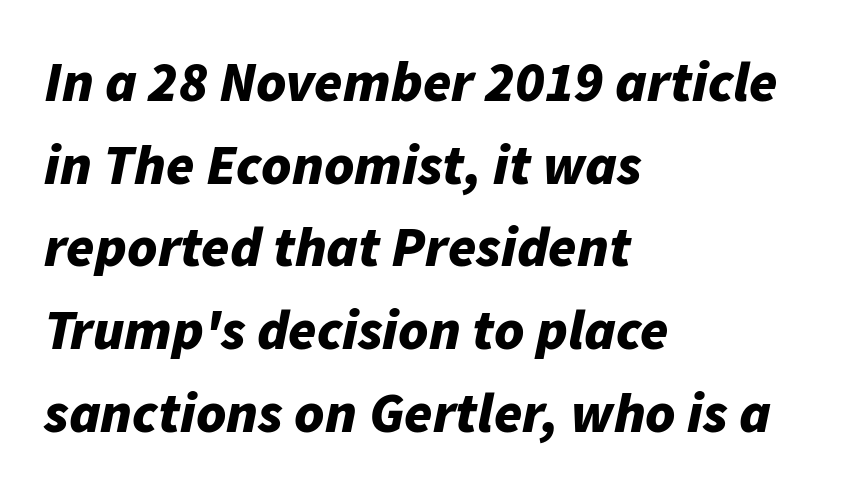
Q: Is the text bold? A: Yes.
Q: Is the text italic (slanted)? A: Yes, it leans right by about 11 degrees.
Q: Is the text underlined? A: No.
Q: How is the paragraph aligned? A: Left-aligned.
Q: Is the spacing between letters normal or unusually wide? A: Normal.
Q: Is the spacing between lines tight, normal or loose? A: Normal.
Q: Width (condensed, normal, or wide)? A: Normal.
Q: Stroke contrast? A: Low.
Q: x-height? A: Medium.
Q: Monospaced? A: No.
